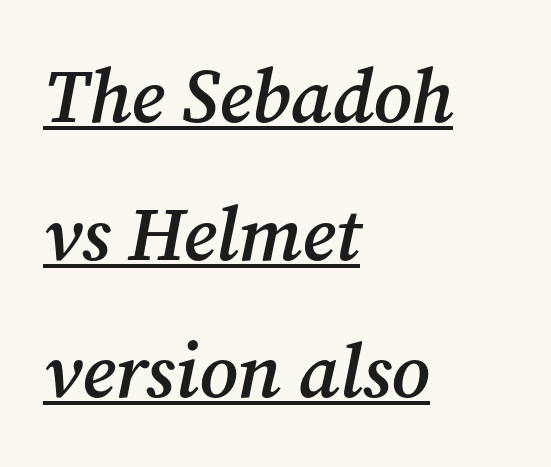
Decoration check: the copy is underlined. Are there feet on the stems? There are — it's a serif. The rendering anchors every line to the left-hand side. Observe the ordinary spacing: letters are neighbours, not strangers. Bold? Not quite — semibold, heavier than regular but stopping short. Rendered with sloped, italic letterforms.
